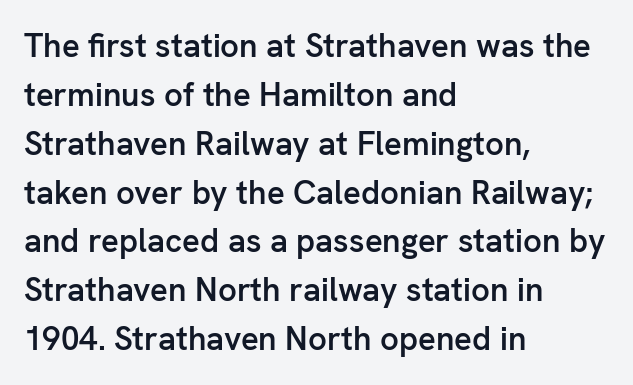
Q: Is the text bold? A: Semi-bold.
Q: Is the text italic (slanted)? A: No, it is upright.
Q: Is the typeface a serif or a sans-serif typeface? A: Sans-serif.
Q: Is the text underlined? A: No.
Q: How is the paragraph aligned? A: Left-aligned.
Q: Is the spacing between letters normal or unusually wide? A: Normal.
Q: Is the spacing between lines tight, normal or loose? A: Normal.
Q: Width (condensed, normal, or wide)? A: Normal.
Q: Stroke contrast? A: Low.
Q: x-height? A: Medium.
Q: Monospaced? A: No.
